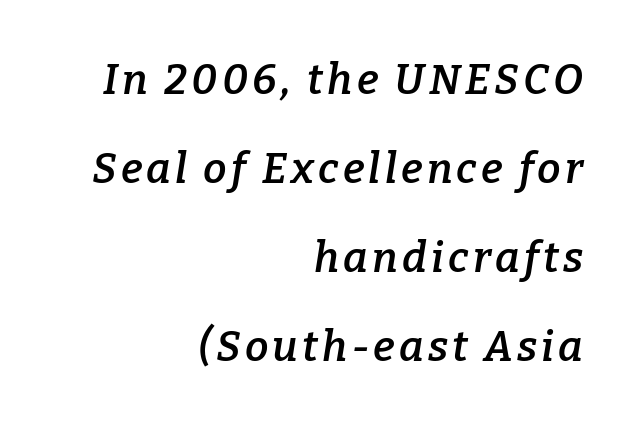
{"serif": "yes", "italic": "yes", "lean": "right", "slant_degrees": 9, "bold": "semi", "weight": "semibold", "width": "normal", "stroke_contrast": "low", "x_height": "medium", "monospaced": "no", "underline": "no", "align": "right", "line_spacing": "loose", "line_spacing_ratio": 2.12, "glyph_px": 42}
